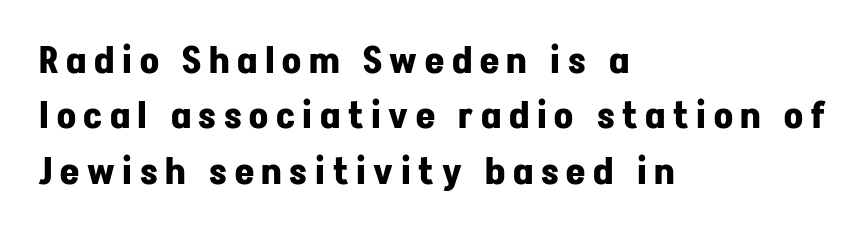
Q: Is the text bold? A: Yes.
Q: Is the text italic (slanted)? A: No, it is upright.
Q: Is the typeface a serif or a sans-serif typeface? A: Sans-serif.
Q: Is the text underlined? A: No.
Q: How is the paragraph aligned? A: Left-aligned.
Q: Is the spacing between letters normal or unusually wide? A: Unusually wide.
Q: Is the spacing between lines tight, normal or loose? A: Normal.
Q: Width (condensed, normal, or wide)? A: Normal.
Q: Stroke contrast? A: Low.
Q: x-height? A: Medium.
Q: Monospaced? A: No.
